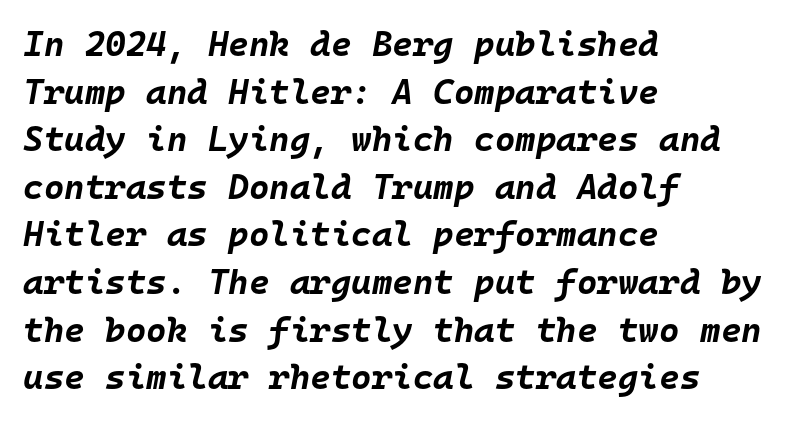
The image shows 35 px bold type, italic (leaning right), monospaced; set left-aligned, normal line spacing (1.36x), normal letter spacing, not underlined; low stroke contrast and a large x-height.
